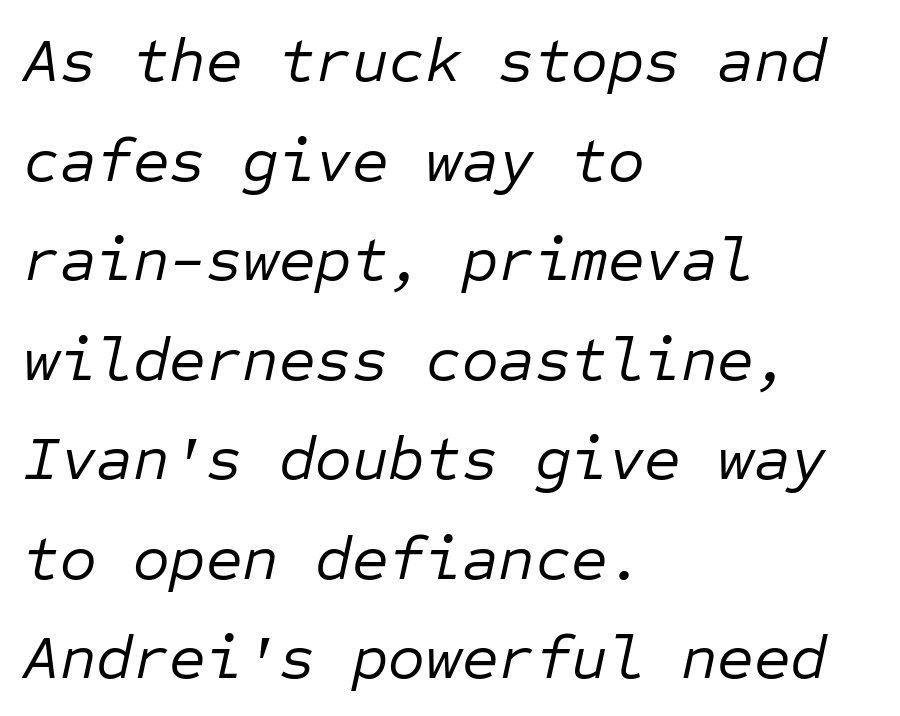
Reading down the block, your eye returns to a fixed left position each line. These lines are rendered in a fixed-pitch font. Nobody touched the tracking dial on this one. Clear beneath every line of the passage. Regular leading.
